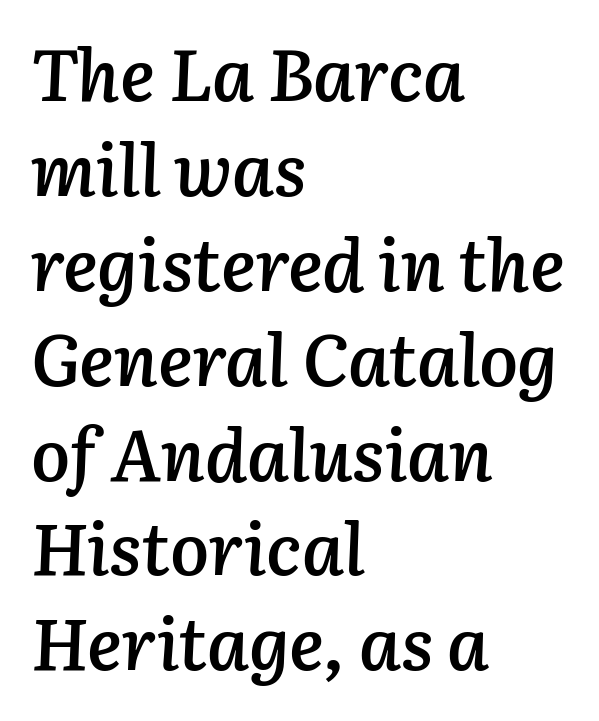
Character widths vary here, with narrow letters taking less room than wide ones. Type without underlining. A bit beefed up — I'd call it semibold rather than bold. Observe the ordinary spacing: letters are neighbours, not strangers. Line spacing here is normal.
